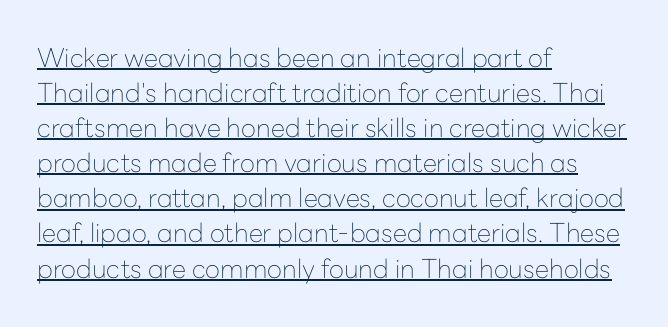
The image shows 26 px text type, upright; set left-aligned, normal line spacing (1.35x), normal letter spacing, underlined.
